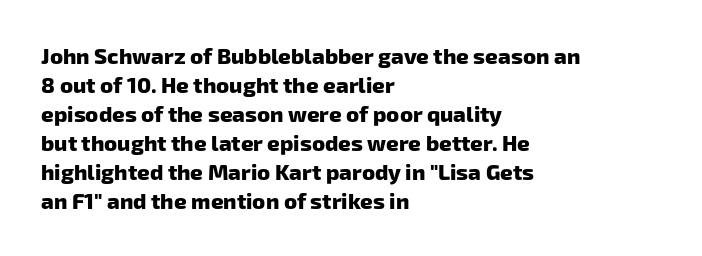
The image shows 22 px bold type; set left-aligned, normal line spacing (1.32x), normal letter spacing, not underlined.
